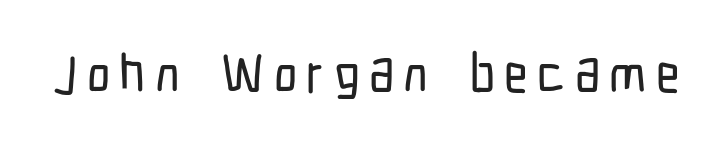
The image shows 52 px condensed sans-serif type, upright; set not underlined; low stroke contrast and a medium x-height.
